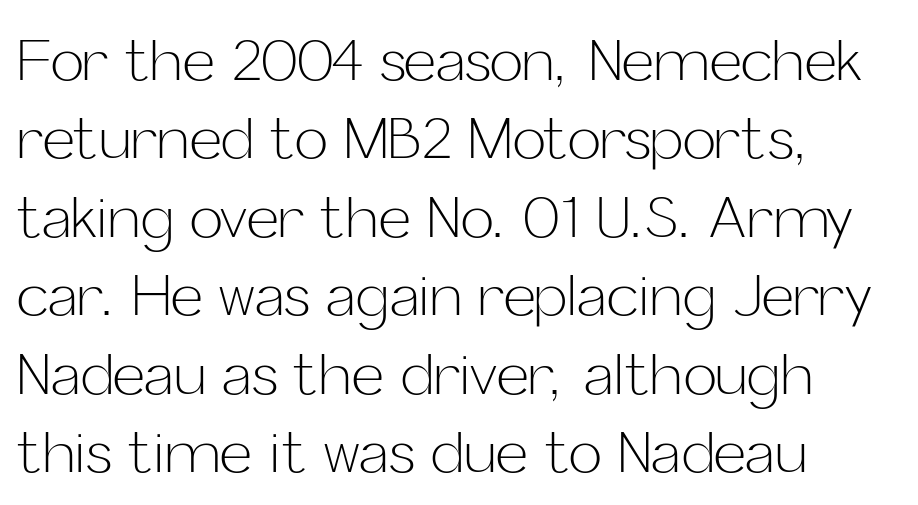
Q: Is the text bold? A: No.
Q: Is the text italic (slanted)? A: No, it is upright.
Q: Is the typeface a serif or a sans-serif typeface? A: Sans-serif.
Q: Is the text underlined? A: No.
Q: How is the paragraph aligned? A: Left-aligned.
Q: Is the spacing between letters normal or unusually wide? A: Normal.
Q: Is the spacing between lines tight, normal or loose? A: Normal.
Q: Width (condensed, normal, or wide)? A: Normal.
Q: Stroke contrast? A: Low.
Q: x-height? A: Medium.
Q: Monospaced? A: No.
